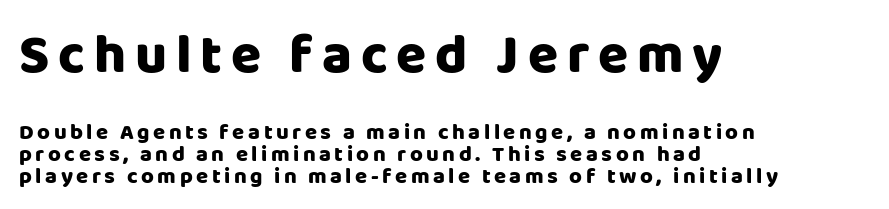
{"serif": "no", "italic": "no", "width": "normal", "stroke_contrast": "low", "x_height": "large", "monospaced": "no", "underline": "no", "align": "left", "line_spacing": "tight", "line_spacing_ratio": 1.0, "larger_block": "first", "size_ratio": 2.5, "glyph_px": 55}
